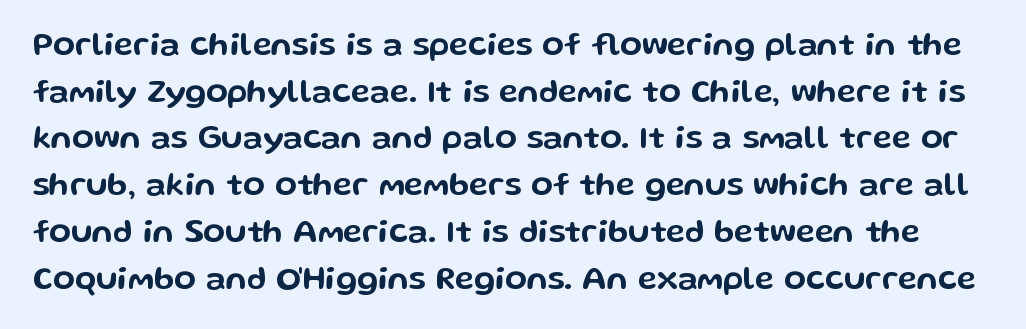
In terms of posture, this sample is upright. Serifs: no, the terminals of the letterforms are clean. Just letters on the line, the space beneath them empty. In terms of leading, this rendering sits right in the middle. Characters follow at the spacing the type designer built in.
